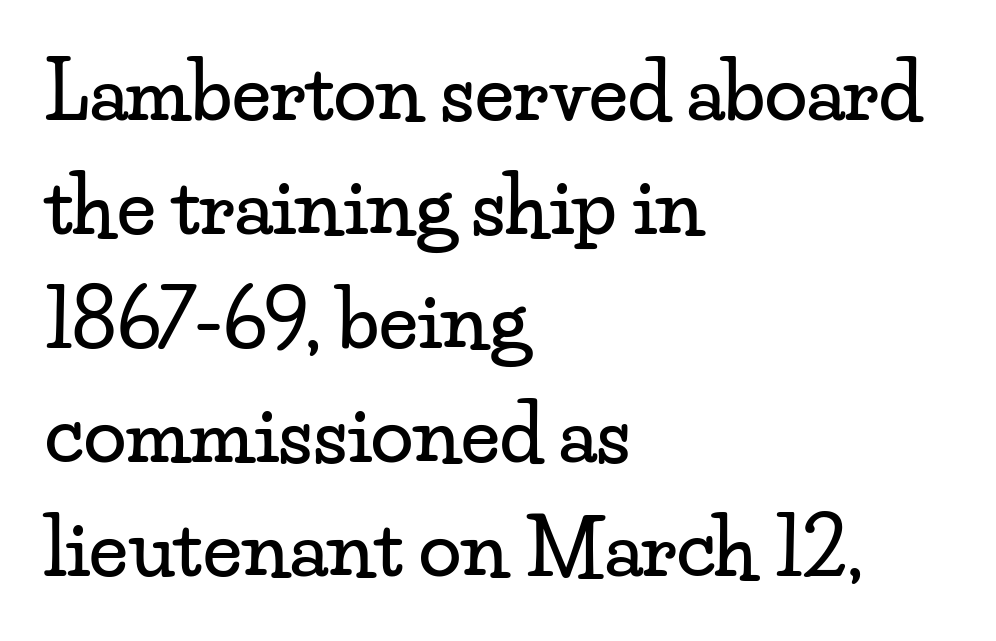
The image shows 77 px wide serif type, upright; set left-aligned, normal line spacing (1.48x), normal letter spacing, not underlined; low stroke contrast and a small x-height.
